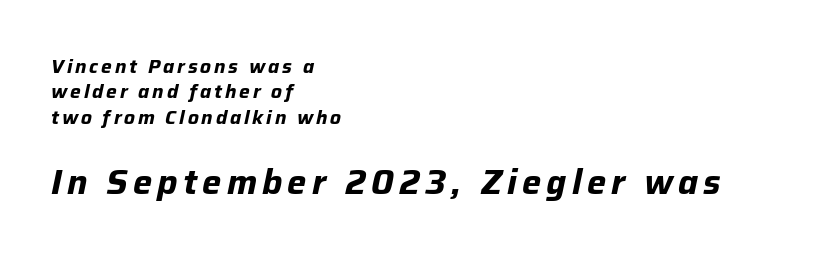
As a designer I'd log this as weight 700, bold. Each new line begins a customary step beneath the previous one. Emphasis-style slanted type is in use. The lines are quadded left. Proportional: the letters do not fall into vertical columns.
